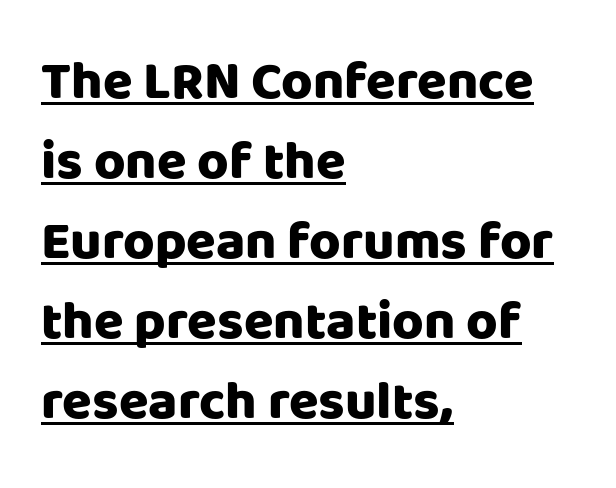
Q: Is the text bold? A: Yes.
Q: Is the text italic (slanted)? A: No, it is upright.
Q: Is the typeface a serif or a sans-serif typeface? A: Sans-serif.
Q: Is the text underlined? A: Yes.
Q: How is the paragraph aligned? A: Left-aligned.
Q: Is the spacing between letters normal or unusually wide? A: Normal.
Q: Is the spacing between lines tight, normal or loose? A: Normal.
Q: Width (condensed, normal, or wide)? A: Normal.
Q: Stroke contrast? A: Low.
Q: x-height? A: Large.
Q: Monospaced? A: No.
